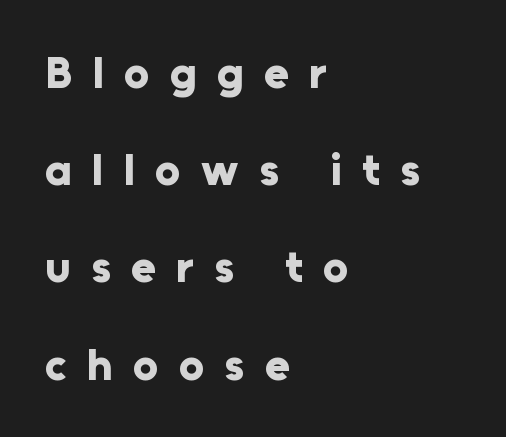
A bare baseline throughout the passage. Here the designer chose a conventional face with non-uniform glyph widths. Nope, not italic — everything's standing straight. Observe the wide spacing: letters keep a clear distance from each other. Is there much room between lines? Yes — plenty of vertical air separates them.
